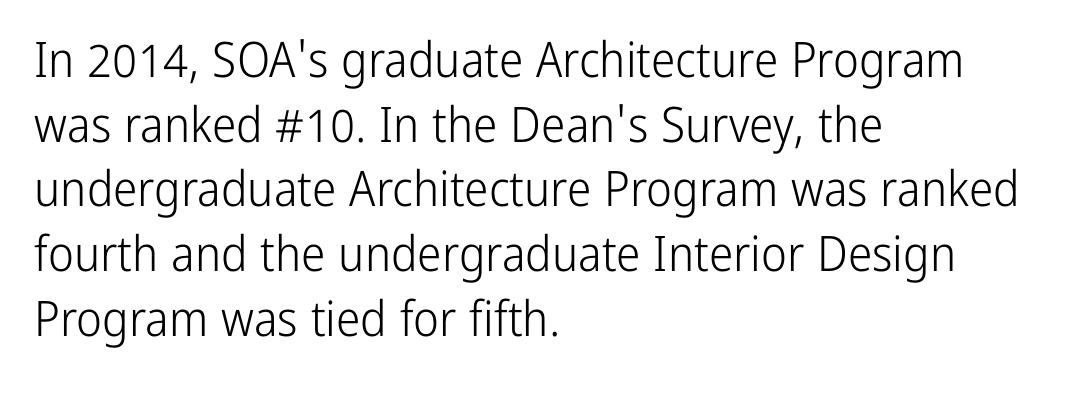
Q: Is the text bold? A: No.
Q: Is the text italic (slanted)? A: No, it is upright.
Q: Is the typeface a serif or a sans-serif typeface? A: Sans-serif.
Q: Is the text underlined? A: No.
Q: How is the paragraph aligned? A: Left-aligned.
Q: Is the spacing between letters normal or unusually wide? A: Normal.
Q: Is the spacing between lines tight, normal or loose? A: Normal.
Q: Width (condensed, normal, or wide)? A: Condensed.
Q: Stroke contrast? A: Low.
Q: x-height? A: Medium.
Q: Monospaced? A: No.
